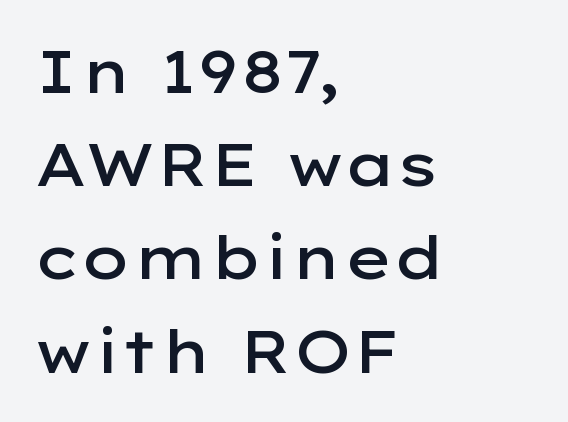
Does the copy run flush right? No — it runs flush left. Proportional: the letters do not fall into vertical columns. It's the straight-up-and-down kind of type. This is moderately heavy type, rendered in semibold. Has an underline been added? It has not.
